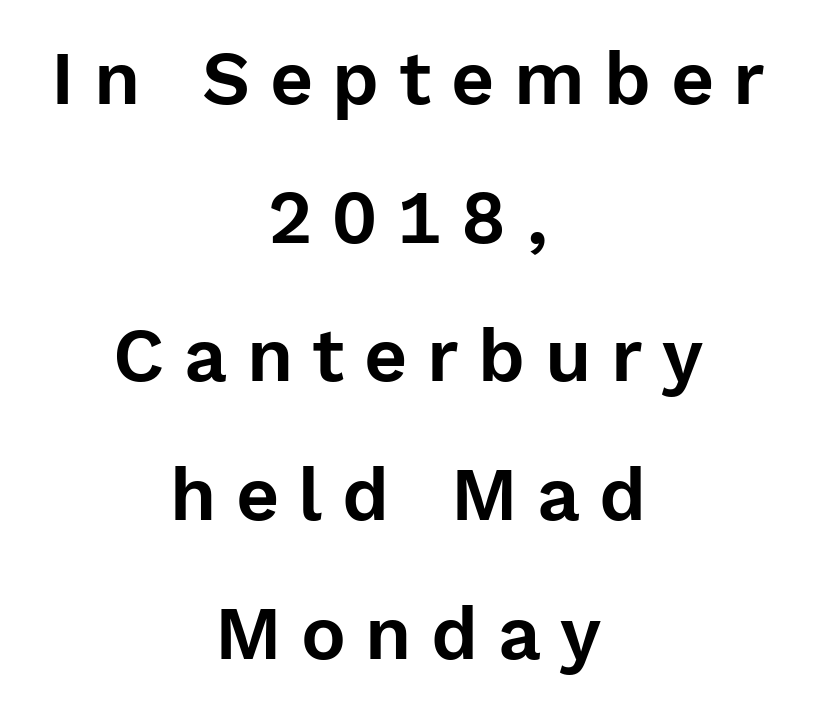
The image shows 75 px sans-serif type, upright; set centered, line spacing 1.85x, unusually wide letter spacing (+0.26 em), not underlined; a medium x-height.
